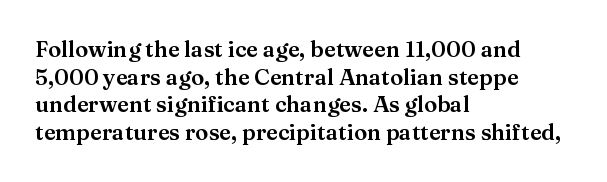
Regarding leading, the lines here are spaced in the standard way. The space beneath each line is pristine and unruled. Tracking value appears to be zero — textbook default spacing. The setting favours the left margin, as ordinary paragraphs usually do.
